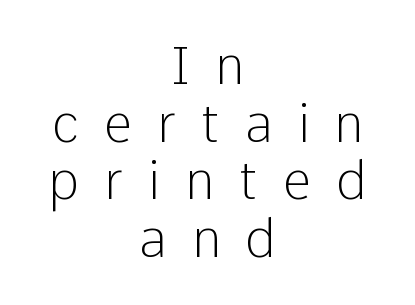
Q: Is the text bold? A: No.
Q: Is the text italic (slanted)? A: No, it is upright.
Q: Is the typeface a serif or a sans-serif typeface? A: Sans-serif.
Q: Is the text underlined? A: No.
Q: How is the paragraph aligned? A: Centered.
Q: Is the spacing between letters normal or unusually wide? A: Unusually wide.
Q: Is the spacing between lines tight, normal or loose? A: Tight.
Q: Width (condensed, normal, or wide)? A: Normal.
Q: Stroke contrast? A: Low.
Q: x-height? A: Medium.
Q: Monospaced? A: No.
